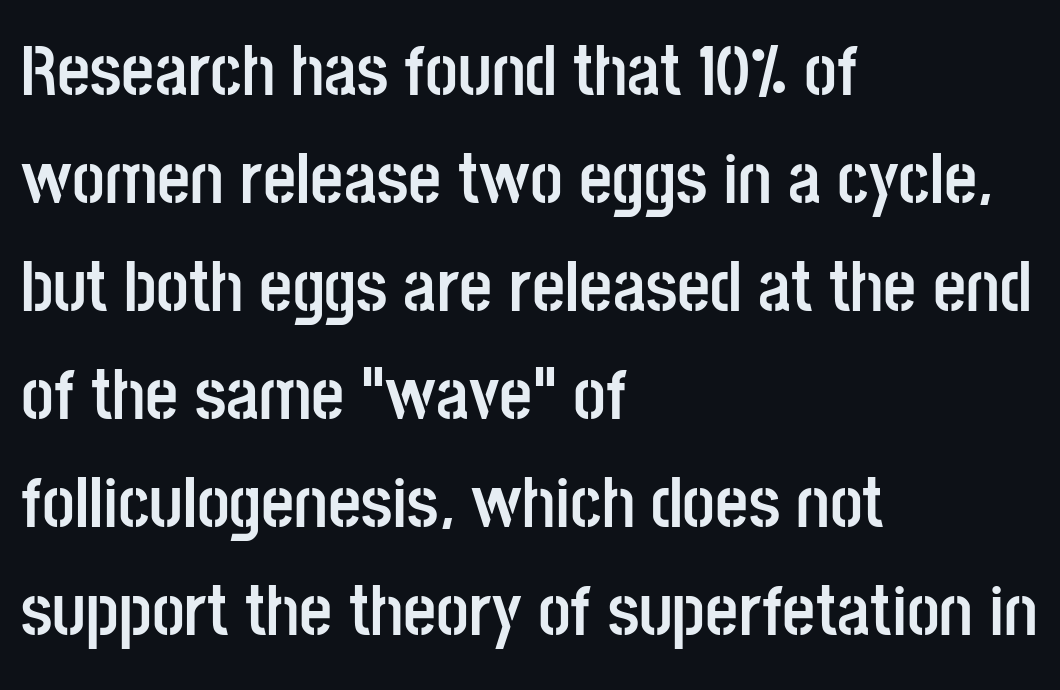
This sample uses a sans-serif face. This is the regular roman posture of the typeface. A classic flush-left, rag-right setting is used for this passage. The baseline area is clear.
